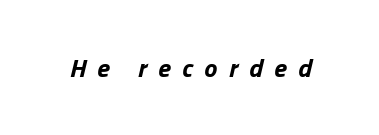
Glance below the letters and you will spot only blank space. The strokes are fattened all the way to bold. Italic: yes, the glyphs are oblique. Between one letter and the next there's a generous, obvious gap.
